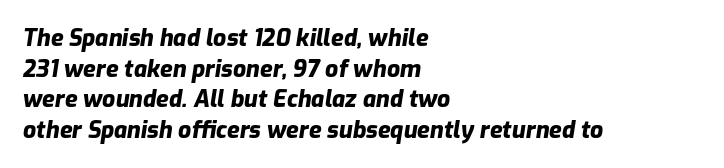
{"italic": "yes", "lean": "right", "slant_degrees": 9, "bold": "yes", "underline": "no", "align": "left", "line_spacing": "normal", "line_spacing_ratio": 1.33, "letter_spacing": "normal", "letter_spacing_em": 0.0, "glyph_px": 23}
